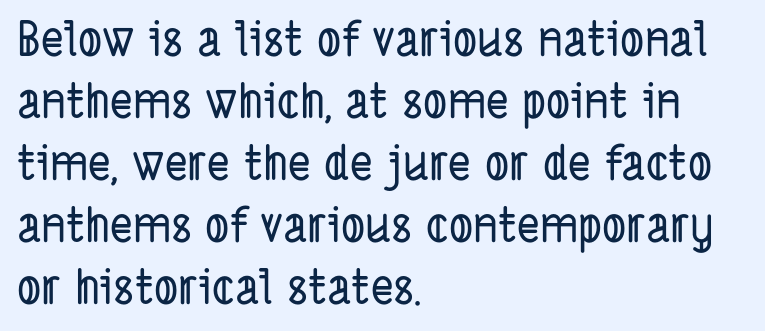
Do the characters align in a grid? No, the font is proportional. The zone under the glyphs is completely vacant. The space between consecutive lines is moderate. The gaps between neighbouring characters are ordinary and unremarkable.
